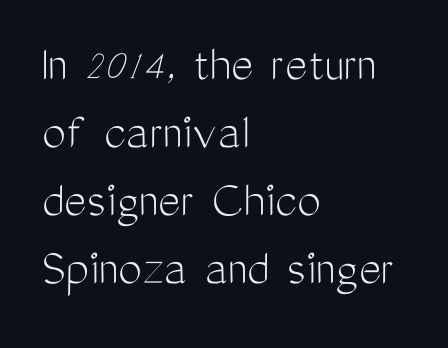
{"serif": "no", "italic": "no", "bold": "no", "weight": "light", "width": "condensed", "stroke_contrast": "medium", "x_height": "medium", "monospaced": "no", "underline": "no", "align": "left", "line_spacing": "normal", "line_spacing_ratio": 1.28, "letter_spacing": "normal", "letter_spacing_em": 0.0, "glyph_px": 53}
